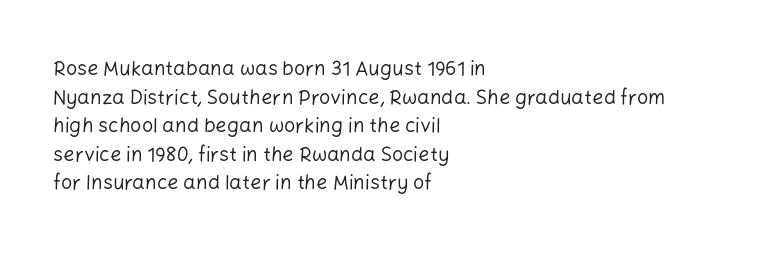
{"italic": "no", "bold": "no", "underline": "no", "align": "left", "line_spacing": "normal", "line_spacing_ratio": 1.43, "letter_spacing": "normal", "letter_spacing_em": 0.0, "glyph_px": 20}
